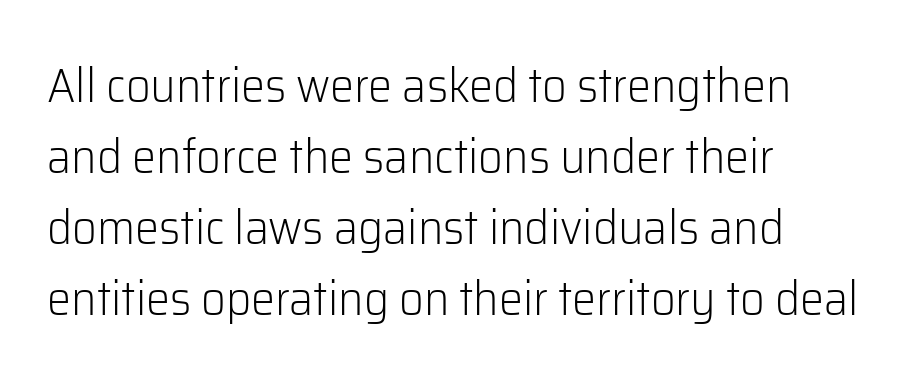
Q: Is the text bold? A: No.
Q: Is the text italic (slanted)? A: No, it is upright.
Q: Is the typeface a serif or a sans-serif typeface? A: Sans-serif.
Q: Is the text underlined? A: No.
Q: How is the paragraph aligned? A: Left-aligned.
Q: Is the spacing between letters normal or unusually wide? A: Normal.
Q: Is the spacing between lines tight, normal or loose? A: Normal.
Q: Width (condensed, normal, or wide)? A: Normal.
Q: Stroke contrast? A: Low.
Q: x-height? A: Medium.
Q: Monospaced? A: No.
